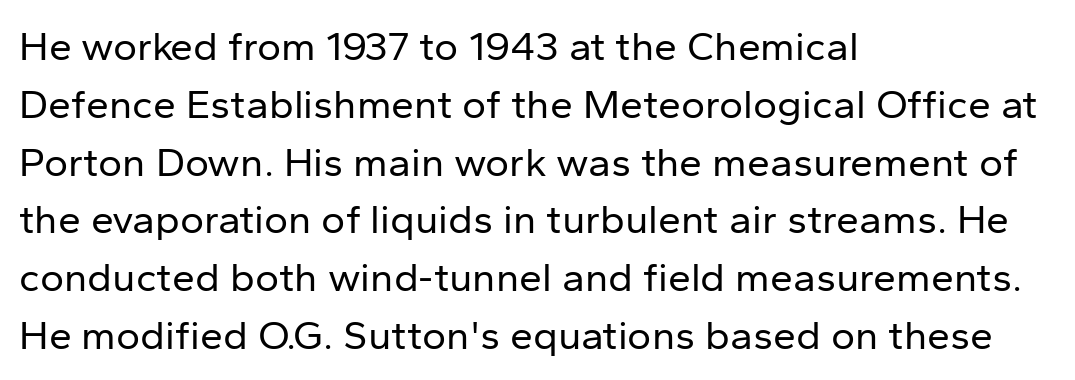
{"serif": "no", "italic": "no", "bold": "no", "weight": "regular", "width": "normal", "stroke_contrast": "low", "x_height": "medium", "monospaced": "no", "underline": "no", "align": "left", "line_spacing": "normal", "line_spacing_ratio": 1.41, "letter_spacing": "normal", "letter_spacing_em": 0.0, "glyph_px": 41}
